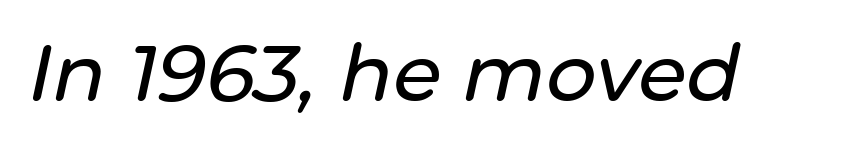
{"italic": "yes", "lean": "right", "slant_degrees": 12, "width": "normal", "stroke_contrast": "low", "x_height": "medium", "monospaced": "no", "underline": "no", "letter_spacing": "normal", "letter_spacing_em": 0.0, "glyph_px": 79}
